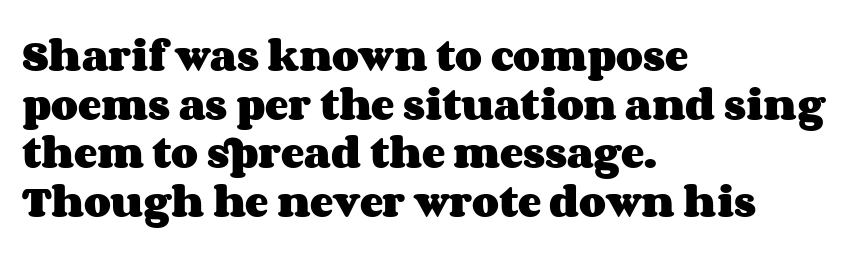
{"italic": "no", "bold": "yes", "weight": "heavy", "width": "wide", "stroke_contrast": "medium", "x_height": "large", "monospaced": "no", "underline": "no", "align": "left", "line_spacing": "normal", "line_spacing_ratio": 1.39, "letter_spacing": "normal", "letter_spacing_em": 0.0, "glyph_px": 35}
